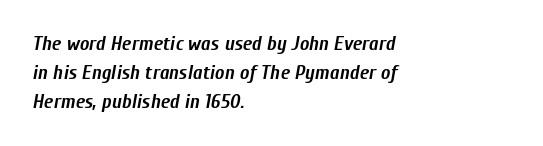
Q: Is the text bold? A: Yes.
Q: Is the text italic (slanted)? A: Yes, it leans right by about 10 degrees.
Q: Is the text underlined? A: No.
Q: How is the paragraph aligned? A: Left-aligned.
Q: Is the spacing between letters normal or unusually wide? A: Normal.
Q: Is the spacing between lines tight, normal or loose? A: Normal.
